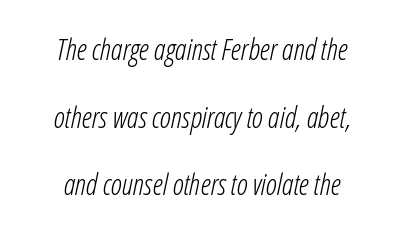
These lines stack symmetrically, like a column narrowing and widening about its center. Think of a printed novel: that variable character pitch is what you see here. Regarding leading, the lines here are spaced well apart. This is oblique type, the kind used for emphasis or titles. Stem width sits at or under what a default text font uses.
